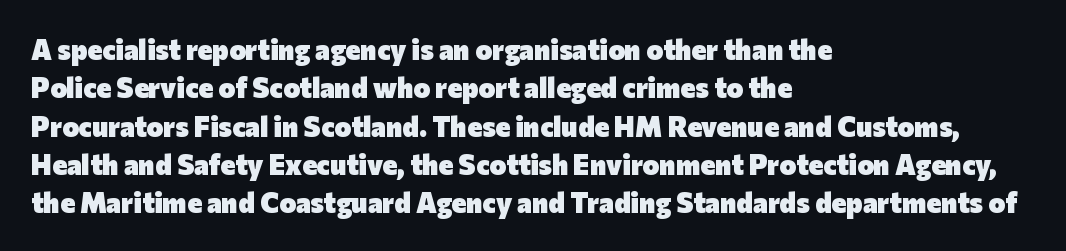
The image shows 28 px heavy sans-serif type, upright; set left-aligned, normal line spacing (1.37x), normal letter spacing, not underlined; low stroke contrast and a medium x-height.
